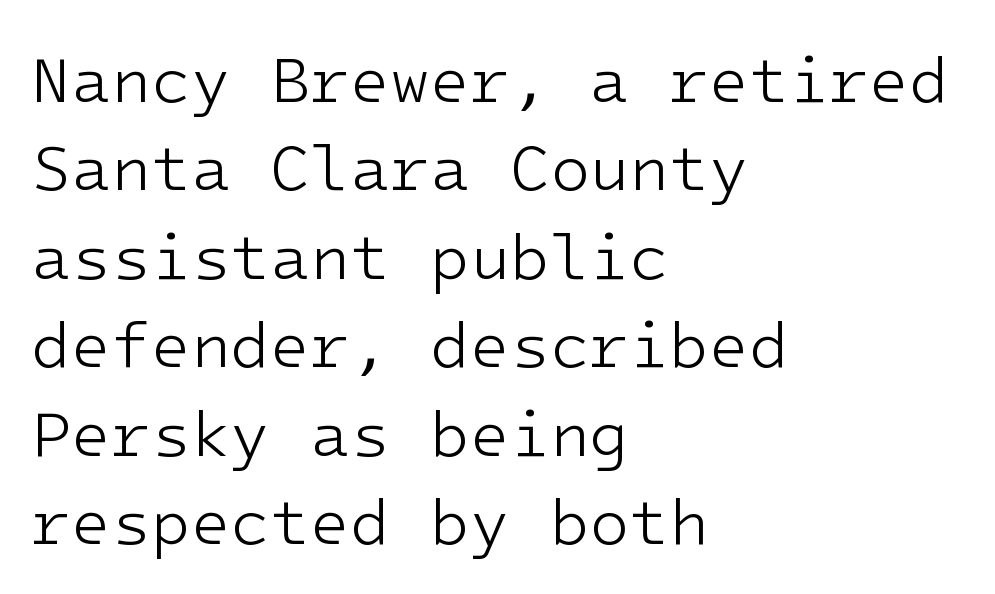
{"serif": "no", "italic": "no", "bold": "no", "weight": "light", "width": "normal", "stroke_contrast": "low", "x_height": "medium", "underline": "no", "align": "left", "line_spacing": "normal", "line_spacing_ratio": 1.36, "letter_spacing": "normal", "letter_spacing_em": 0.0, "glyph_px": 65}
